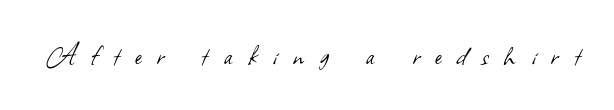
The image shows 32 px light sans-serif type; set unusually wide letter spacing (+0.5 em), not underlined; low stroke contrast and a small x-height.
